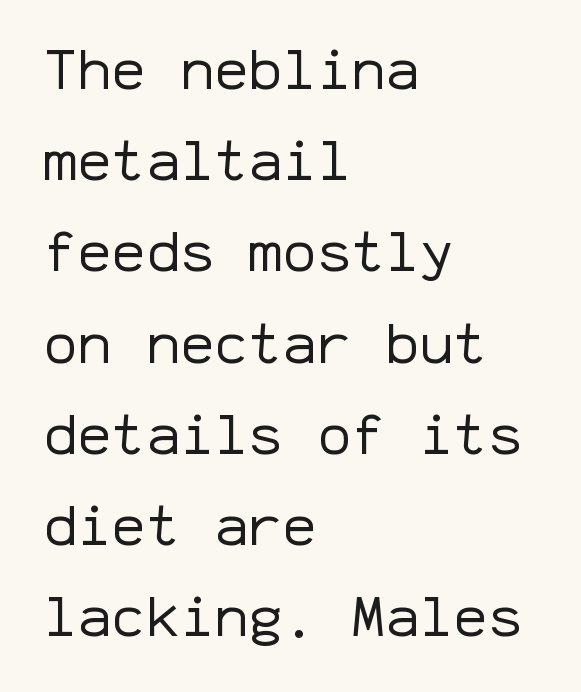
{"serif": "no", "italic": "no", "bold": "no", "weight": "regular", "width": "normal", "stroke_contrast": "low", "x_height": "medium", "monospaced": "yes", "underline": "no", "align": "left", "line_spacing": "normal", "line_spacing_ratio": 1.6, "letter_spacing": "normal", "letter_spacing_em": 0.0, "glyph_px": 57}
